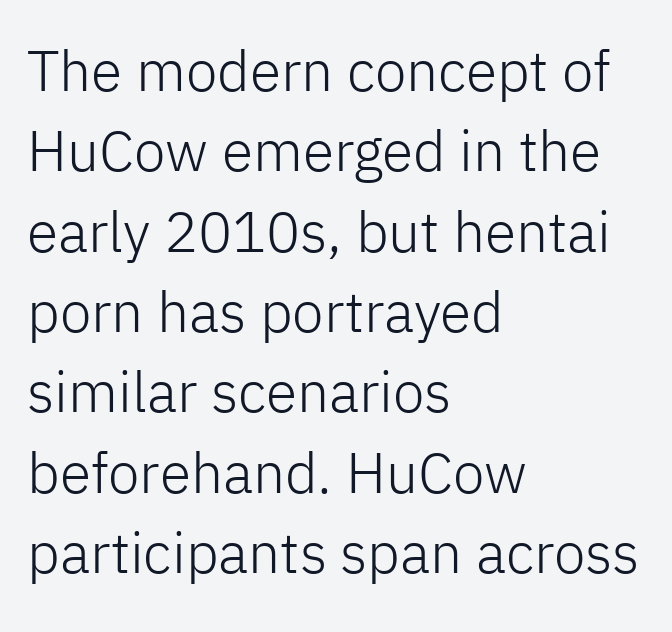
Q: Is the text bold? A: No.
Q: Is the text italic (slanted)? A: No, it is upright.
Q: Is the typeface a serif or a sans-serif typeface? A: Sans-serif.
Q: Is the text underlined? A: No.
Q: How is the paragraph aligned? A: Left-aligned.
Q: Is the spacing between letters normal or unusually wide? A: Normal.
Q: Is the spacing between lines tight, normal or loose? A: Normal.
Q: Width (condensed, normal, or wide)? A: Normal.
Q: Stroke contrast? A: Low.
Q: x-height? A: Medium.
Q: Monospaced? A: No.
